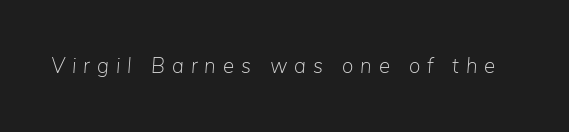
The image shows 21 px text type, italic (leaning right); set unusually wide letter spacing (+0.33 em), not underlined.
